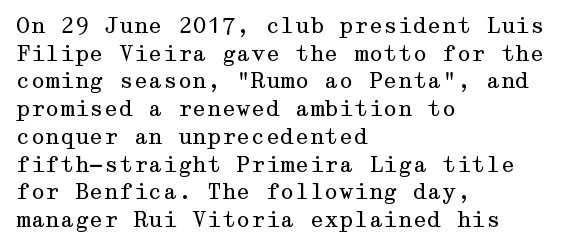
{"italic": "no", "bold": "no", "underline": "no", "align": "left", "line_spacing": "normal", "line_spacing_ratio": 1.32, "letter_spacing": "normal", "letter_spacing_em": 0.0, "glyph_px": 21}
